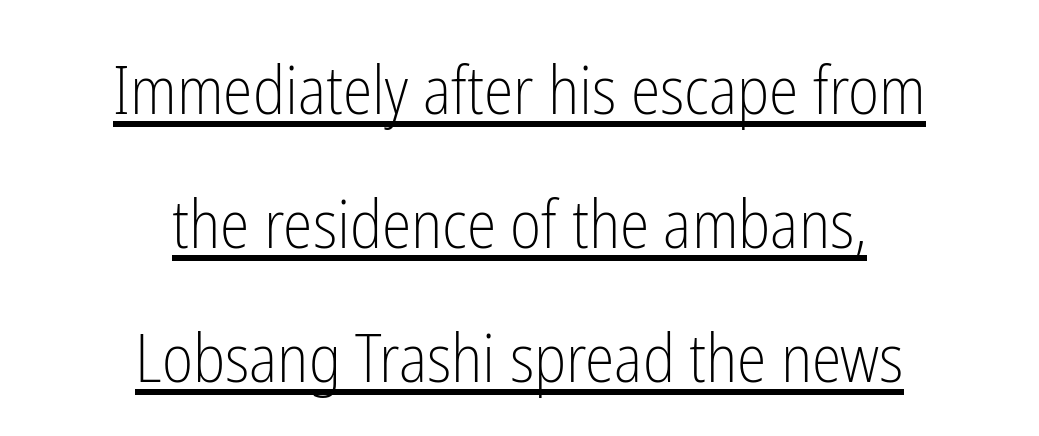
{"serif": "no", "italic": "no", "bold": "no", "weight": "light", "width": "condensed", "stroke_contrast": "low", "x_height": "medium", "monospaced": "no", "underline": "yes", "align": "center", "line_spacing": "loose", "line_spacing_ratio": 2.0, "letter_spacing": "normal", "letter_spacing_em": 0.0, "glyph_px": 67}
